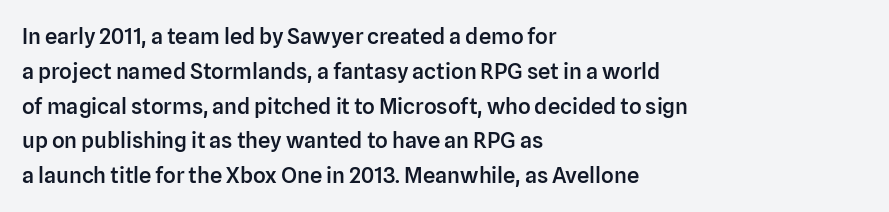
The image shows 22 px text type, upright; set left-aligned, normal line spacing (1.58x), normal letter spacing, not underlined.
